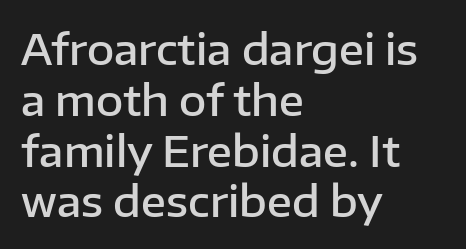
The image shows 42 px semibold sans-serif type, upright; set left-aligned, line spacing 1.21x, normal letter spacing, not underlined; low stroke contrast and a medium x-height.
